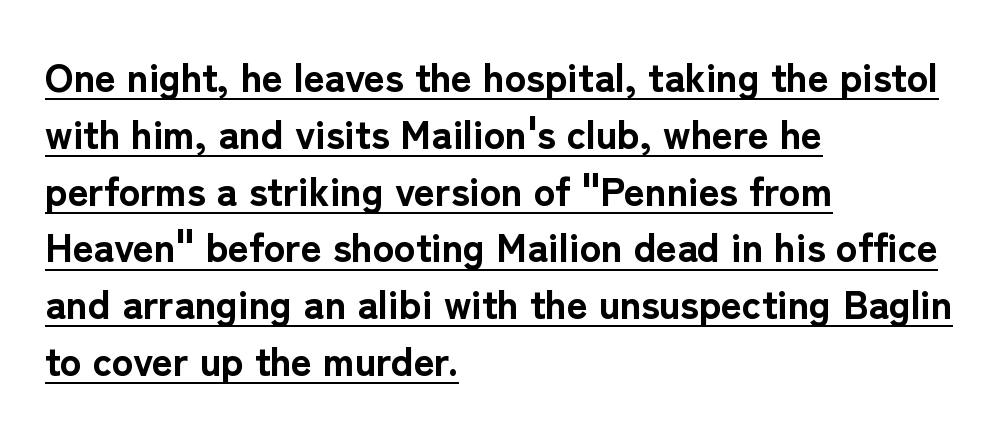
Q: Is the text bold? A: Yes.
Q: Is the text italic (slanted)? A: No, it is upright.
Q: Is the typeface a serif or a sans-serif typeface? A: Sans-serif.
Q: Is the text underlined? A: Yes.
Q: How is the paragraph aligned? A: Left-aligned.
Q: Is the spacing between letters normal or unusually wide? A: Normal.
Q: Is the spacing between lines tight, normal or loose? A: Normal.
Q: Width (condensed, normal, or wide)? A: Normal.
Q: Stroke contrast? A: Low.
Q: x-height? A: Medium.
Q: Monospaced? A: No.
